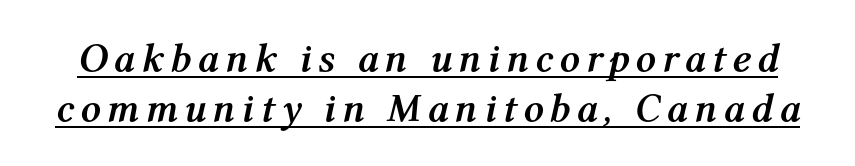
Q: Is the text bold? A: Yes.
Q: Is the text italic (slanted)? A: Yes, it leans right by about 12 degrees.
Q: Is the text underlined? A: Yes.
Q: Is the spacing between lines tight, normal or loose? A: Normal.
Q: Width (condensed, normal, or wide)? A: Normal.
Q: Stroke contrast? A: Medium.
Q: x-height? A: Medium.
Q: Monospaced? A: No.
